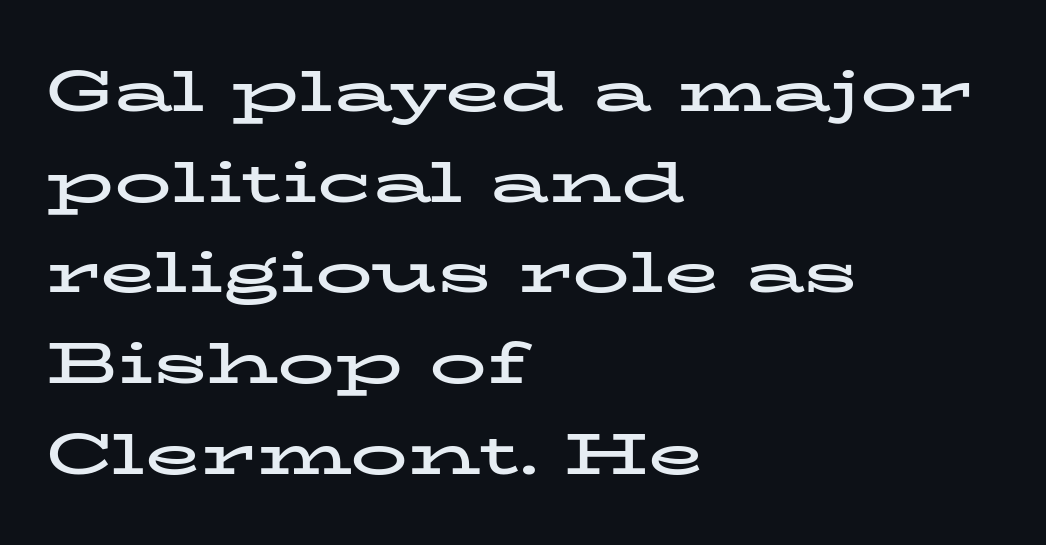
The image shows 57 px bold, wide serif type, upright; set left-aligned, normal line spacing (1.59x), normal letter spacing, not underlined; low stroke contrast and a medium x-height.
